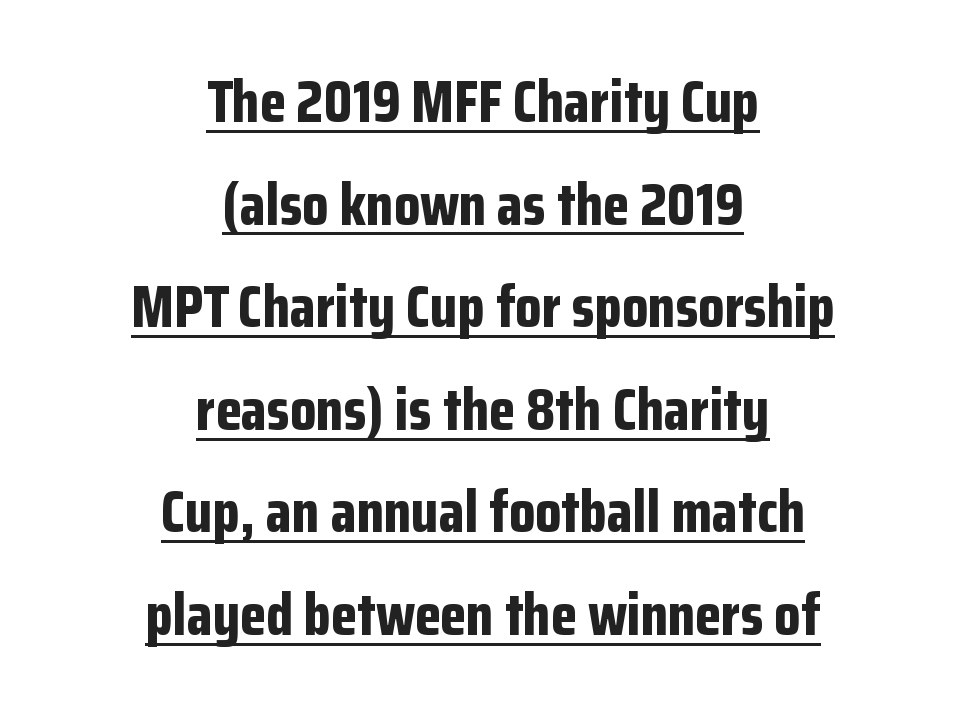
{"serif": "no", "italic": "no", "bold": "yes", "weight": "bold", "width": "condensed", "stroke_contrast": "low", "x_height": "medium", "monospaced": "no", "underline": "yes", "align": "center", "line_spacing_ratio": 1.71, "letter_spacing": "normal", "letter_spacing_em": 0.0, "glyph_px": 60}
